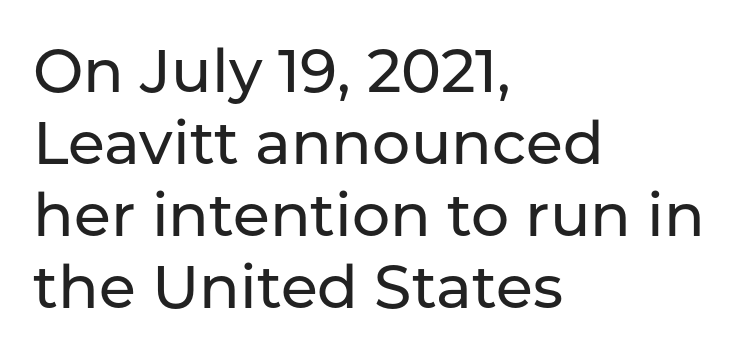
The rendering keeps characters at their native spacing. The glyphs in this specimen are sans serif. Spacing verdict: proportional, widths tailored to each character. Nope, not italic — everything's standing straight.
